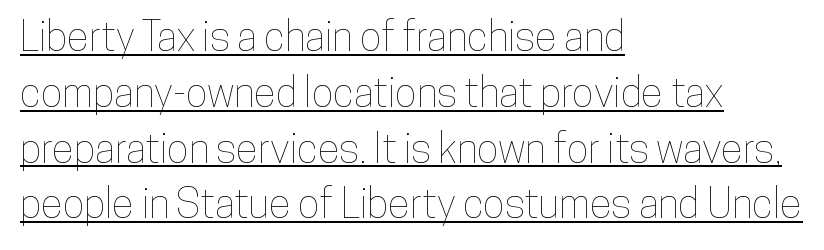
Posture: vertical. Is the block centered? No — it sits flush against the left margin. The face used here is rendered with its standard letterfit. The rendering uses a moderate line-height, typical for paragraphs. Each letter keeps its own natural width here, so spacing adapts to shape.
